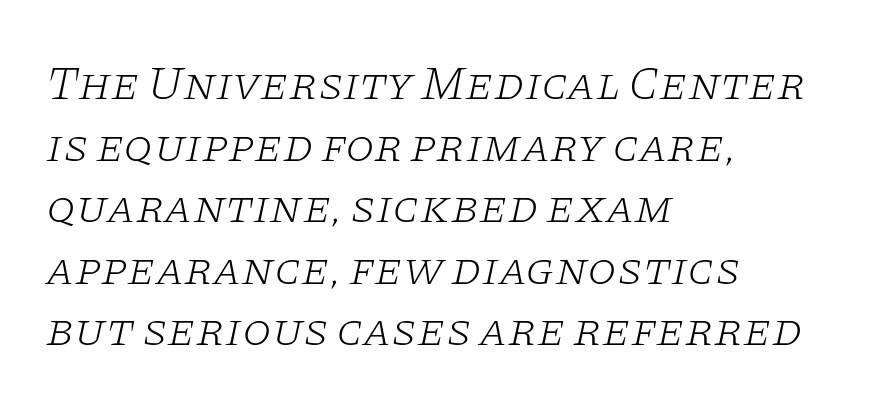
{"serif": "yes", "italic": "yes", "lean": "right", "slant_degrees": 11, "bold": "no", "weight": "light", "width": "wide", "stroke_contrast": "low", "x_height": "large", "monospaced": "no", "underline": "no", "align": "left", "line_spacing": "normal", "line_spacing_ratio": 1.31, "letter_spacing": "normal", "letter_spacing_em": 0.0, "glyph_px": 47}
